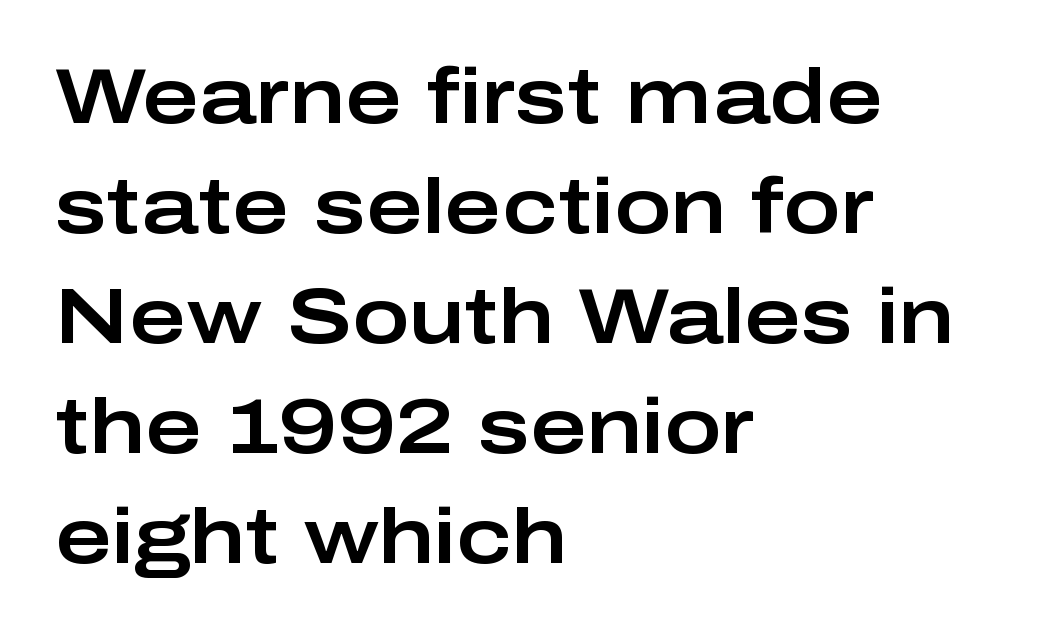
Posture: upright roman. Descenders hang freely into open space. The typeface chosen for these lines omits serifs. Each letter keeps its own natural width here, so spacing adapts to shape.
